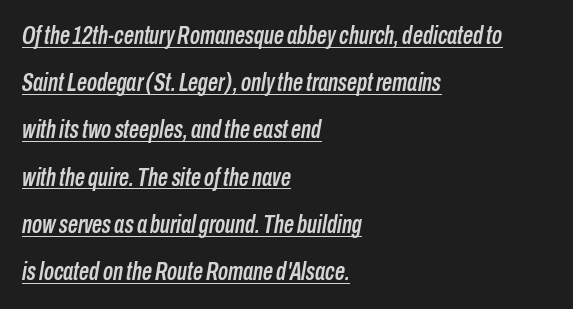
The type is set solid horizontally, with unmodified tracking. The glyphs look as if they've been sheared to an angle. The words here are underlined. The paragraph shown leans on its left margin.
